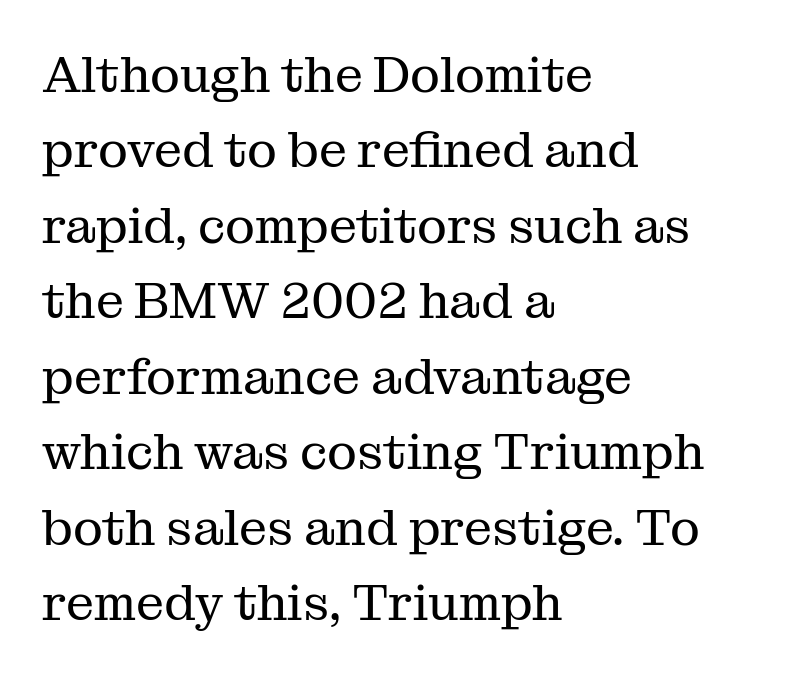
The passage shown is not underscored anywhere. Old-style or modern, the face here clearly has serifs. Quick note: interline space is typical. The letters sit at their default tracking, neither squeezed nor spread.
